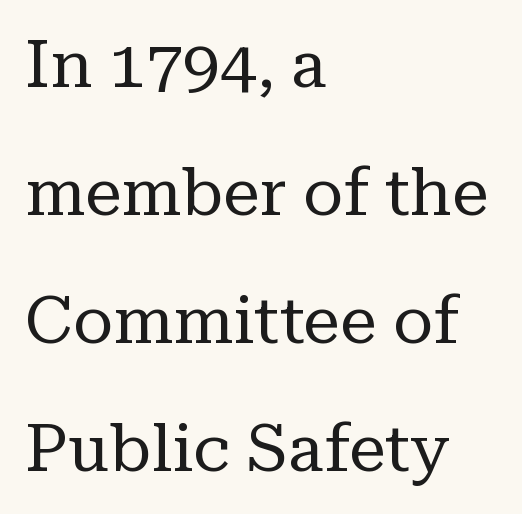
Caption: multi-line text, flush left, ragged right. Is the stroke heavy? The answer is a plain regular-or-lighter. The font family rendered here belongs to the serif group. This sample uses an upright cut, with every glyph sitting square on the baseline.
